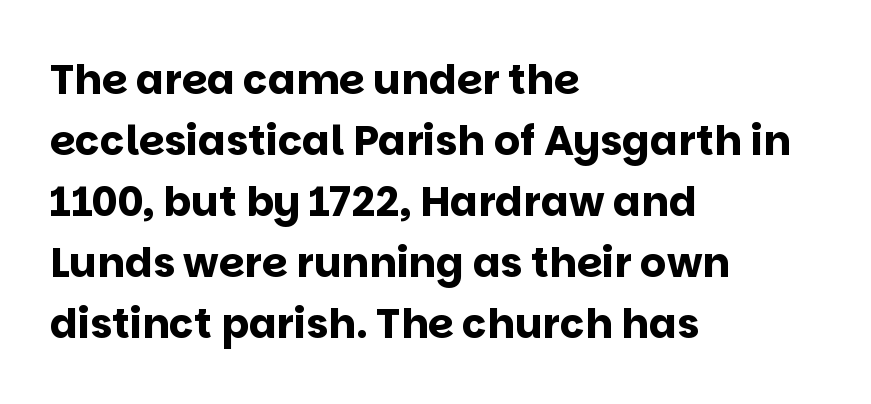
Q: Is the text bold? A: Yes.
Q: Is the text italic (slanted)? A: No, it is upright.
Q: Is the typeface a serif or a sans-serif typeface? A: Sans-serif.
Q: Is the text underlined? A: No.
Q: How is the paragraph aligned? A: Left-aligned.
Q: Is the spacing between letters normal or unusually wide? A: Normal.
Q: Is the spacing between lines tight, normal or loose? A: Normal.
Q: Width (condensed, normal, or wide)? A: Normal.
Q: Stroke contrast? A: Low.
Q: x-height? A: Large.
Q: Monospaced? A: No.
